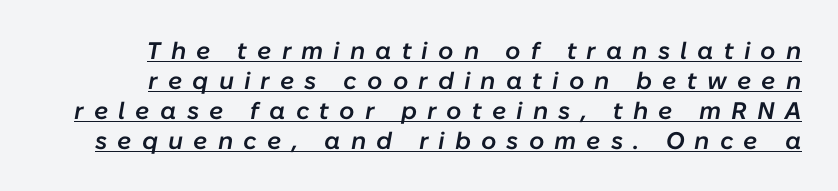
{"italic": "yes", "lean": "right", "slant_degrees": 10, "bold": "semi", "underline": "yes", "line_spacing": "normal", "line_spacing_ratio": 1.25, "letter_spacing": "wide", "letter_spacing_em": 0.42, "glyph_px": 24}
